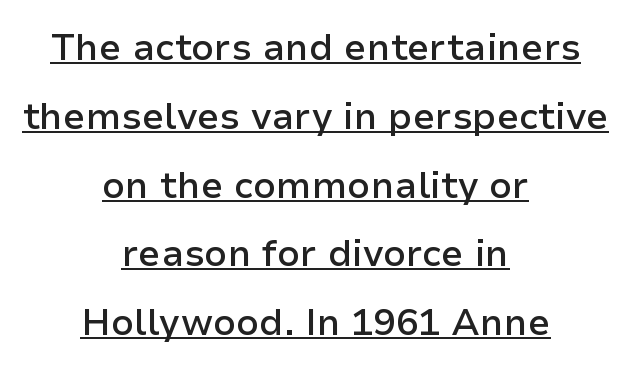
The image shows 37 px semibold sans-serif type, upright; set centered, line spacing 1.86x, normal letter spacing, underlined; low stroke contrast and a medium x-height.
